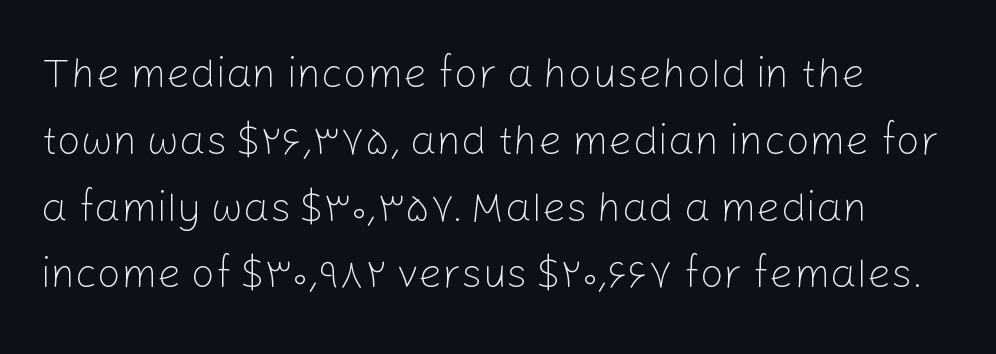
Q: Is the text bold? A: No.
Q: Is the text italic (slanted)? A: No, it is upright.
Q: Is the typeface a serif or a sans-serif typeface? A: Sans-serif.
Q: Is the text underlined? A: No.
Q: Is the spacing between letters normal or unusually wide? A: Normal.
Q: Is the spacing between lines tight, normal or loose? A: Normal.
Q: Width (condensed, normal, or wide)? A: Normal.
Q: Stroke contrast? A: Low.
Q: x-height? A: Medium.
Q: Monospaced? A: No.
